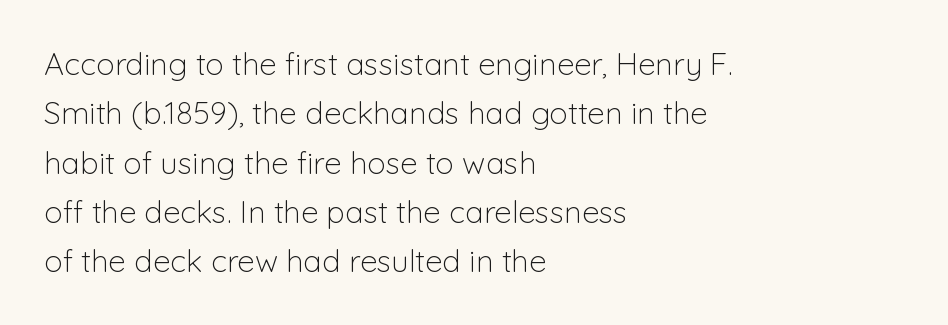
{"serif": "no", "italic": "no", "bold": "no", "weight": "light", "width": "normal", "stroke_contrast": "low", "x_height": "medium", "monospaced": "no", "underline": "no", "align": "left", "line_spacing": "normal", "line_spacing_ratio": 1.59, "letter_spacing": "normal", "letter_spacing_em": 0.0, "glyph_px": 31}
